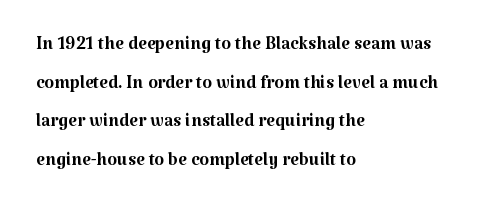
{"italic": "no", "bold": "no", "underline": "no", "align": "left", "line_spacing": "normal", "line_spacing_ratio": 1.55, "letter_spacing": "normal", "letter_spacing_em": 0.0, "glyph_px": 25}
